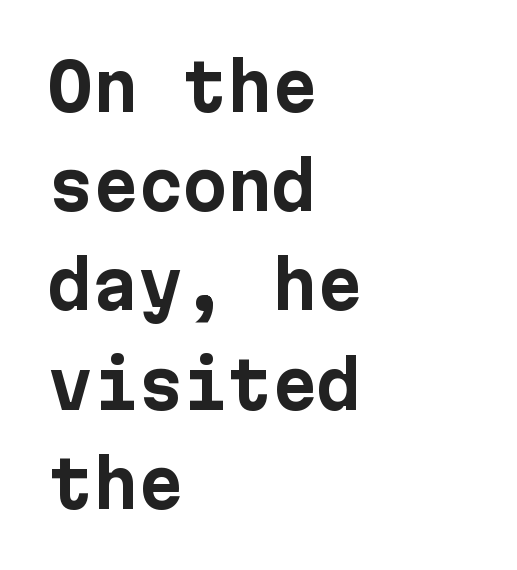
Q: Is the text bold? A: Yes.
Q: Is the text italic (slanted)? A: No, it is upright.
Q: Is the typeface a serif or a sans-serif typeface? A: Sans-serif.
Q: Is the text underlined? A: No.
Q: How is the paragraph aligned? A: Left-aligned.
Q: Is the spacing between letters normal or unusually wide? A: Normal.
Q: Is the spacing between lines tight, normal or loose? A: Normal.
Q: Width (condensed, normal, or wide)? A: Normal.
Q: Stroke contrast? A: Low.
Q: x-height? A: Medium.
